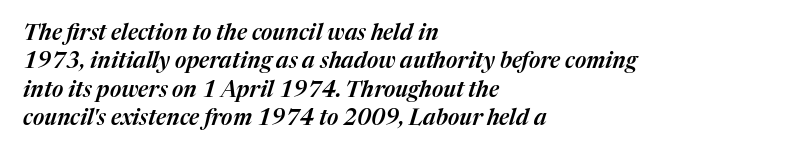
{"italic": "yes", "lean": "right", "slant_degrees": 17, "underline": "no", "align": "left", "line_spacing": "normal", "line_spacing_ratio": 1.29, "letter_spacing": "normal", "letter_spacing_em": 0.0, "glyph_px": 22}
